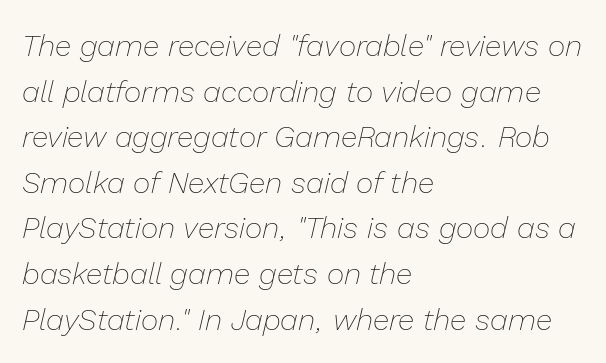
{"italic": "yes", "lean": "right", "slant_degrees": 13, "bold": "no", "weight": "thin", "width": "normal", "stroke_contrast": "low", "x_height": "medium", "monospaced": "no", "underline": "no", "align": "left", "line_spacing": "normal", "line_spacing_ratio": 1.52, "letter_spacing": "normal", "letter_spacing_em": 0.0, "glyph_px": 30}
